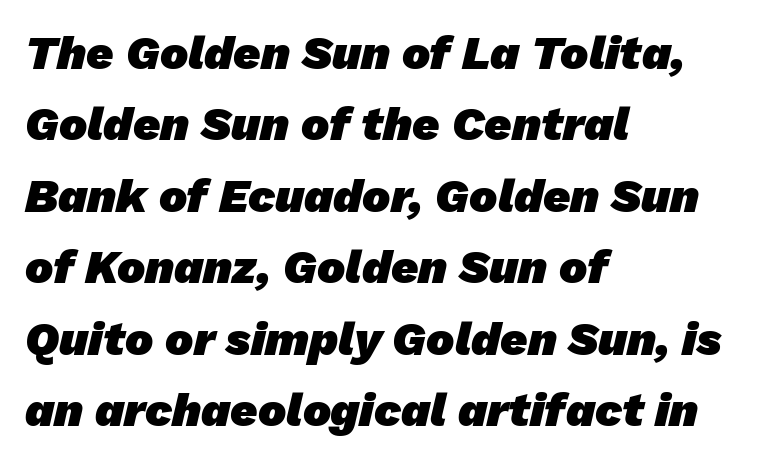
The image shows 47 px heavy sans-serif type; set left-aligned, normal line spacing (1.52x), normal letter spacing, not underlined; low stroke contrast and a medium x-height.
